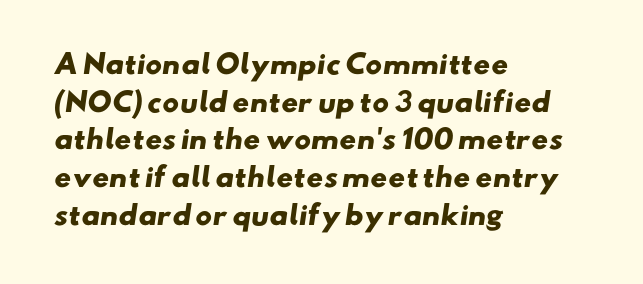
The image shows 26 px bold type; set left-aligned, normal line spacing (1.45x), normal letter spacing, not underlined.
